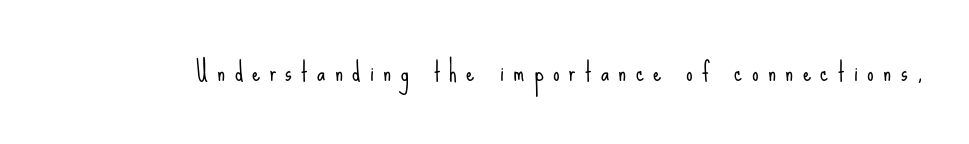
{"italic": "no", "bold": "no", "underline": "no", "letter_spacing": "wide", "letter_spacing_em": 0.36, "glyph_px": 26}
